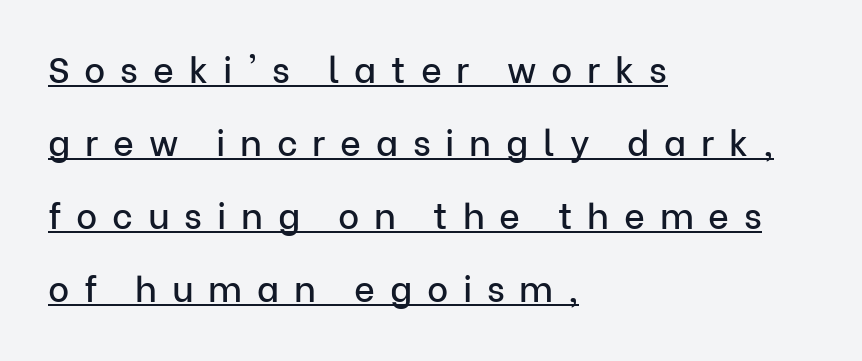
The image shows 36 px sans-serif type, upright; set left-aligned, loose line spacing (2.03x), unusually wide letter spacing (+0.41 em), underlined; low stroke contrast and a medium x-height.
